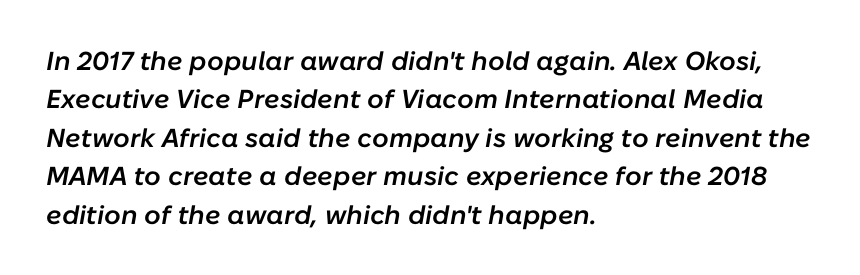
Characters follow at the spacing the type designer built in. Letters rest on an invisible, unmarked baseline. Successive baselines arrive at the customary interval. Typeset ragged right — the left edge is the straight one. The glyphs look as if they've been sheared to an angle. A fair bit of extra ink — the face is semibold, not bold.
